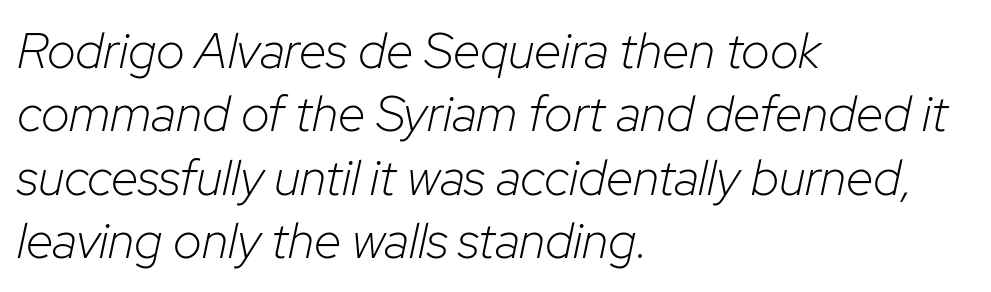
The passage shown has conventional tracking throughout. The passage shown leans; its letterforms are oblique. This rendering uses left alignment, leaving the right contour irregular. The space directly below the letters is spotless. A typesetter would call this proportional, since set widths differ per character.
